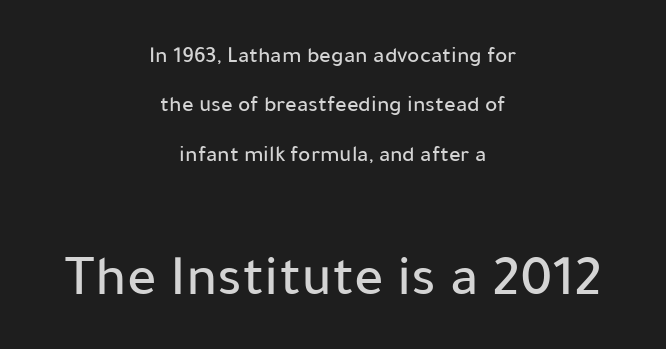
The image shows 58 px sans-serif type, upright; set centered, loose line spacing (2.15x), normal letter spacing, not underlined; the second (bottom) block is 2.52x larger; low stroke contrast and a medium x-height.
